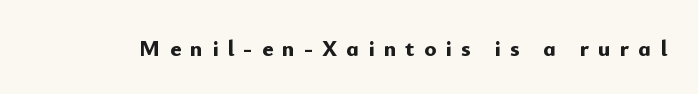
{"italic": "no", "bold": "yes", "underline": "no", "letter_spacing": "wide", "letter_spacing_em": 0.4, "glyph_px": 23}
